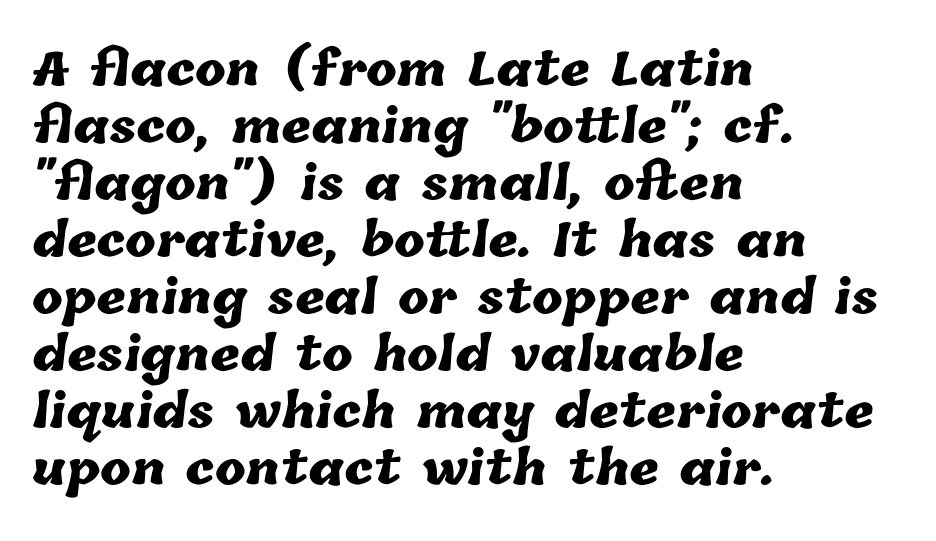
{"bold": "yes", "weight": "heavy", "width": "normal", "stroke_contrast": "low", "x_height": "medium", "monospaced": "no", "underline": "no", "align": "left", "line_spacing_ratio": 1.24, "letter_spacing": "normal", "letter_spacing_em": 0.0, "glyph_px": 46}
